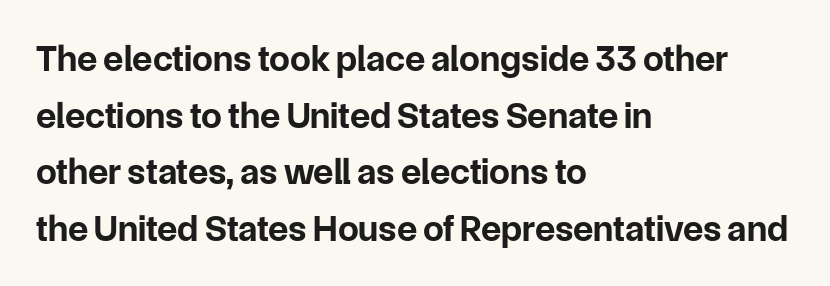
Bold? Absolutely — the strokes are thick and heavy. The paragraph shown leans on its left margin. In terms of letterform style, serifs are entirely absent. The specimen reads as upright at a glance.
